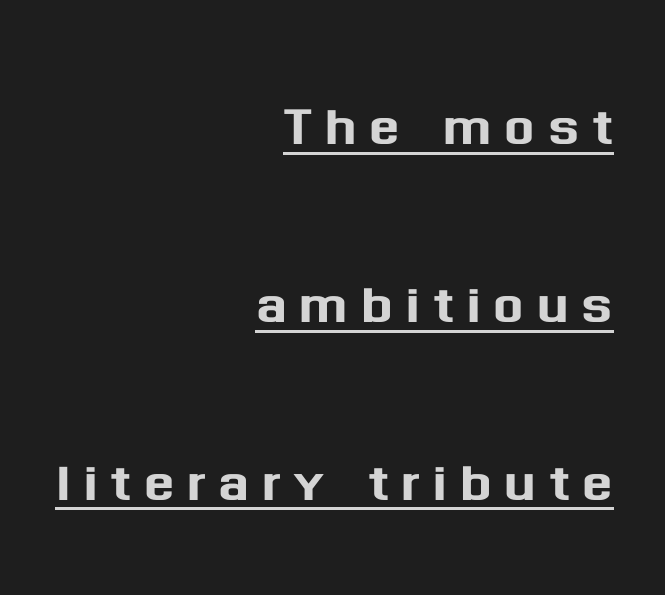
Q: Is the text italic (slanted)? A: No, it is upright.
Q: Is the typeface a serif or a sans-serif typeface? A: Sans-serif.
Q: Is the text underlined? A: Yes.
Q: How is the paragraph aligned? A: Right-aligned.
Q: Is the spacing between lines tight, normal or loose? A: Loose.
Q: Width (condensed, normal, or wide)? A: Normal.
Q: Stroke contrast? A: Medium.
Q: x-height? A: Medium.
Q: Monospaced? A: No.
